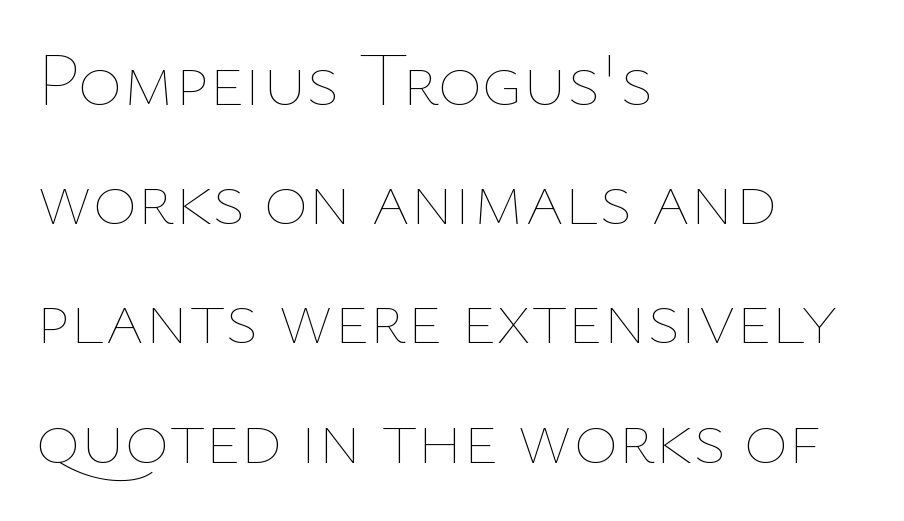
Q: Is the text bold? A: No.
Q: Is the text italic (slanted)? A: No, it is upright.
Q: Is the text underlined? A: No.
Q: How is the paragraph aligned? A: Left-aligned.
Q: Is the spacing between letters normal or unusually wide? A: Normal.
Q: Is the spacing between lines tight, normal or loose? A: Normal.
Q: Width (condensed, normal, or wide)? A: Normal.
Q: Stroke contrast? A: Low.
Q: x-height? A: Medium.
Q: Monospaced? A: No.
